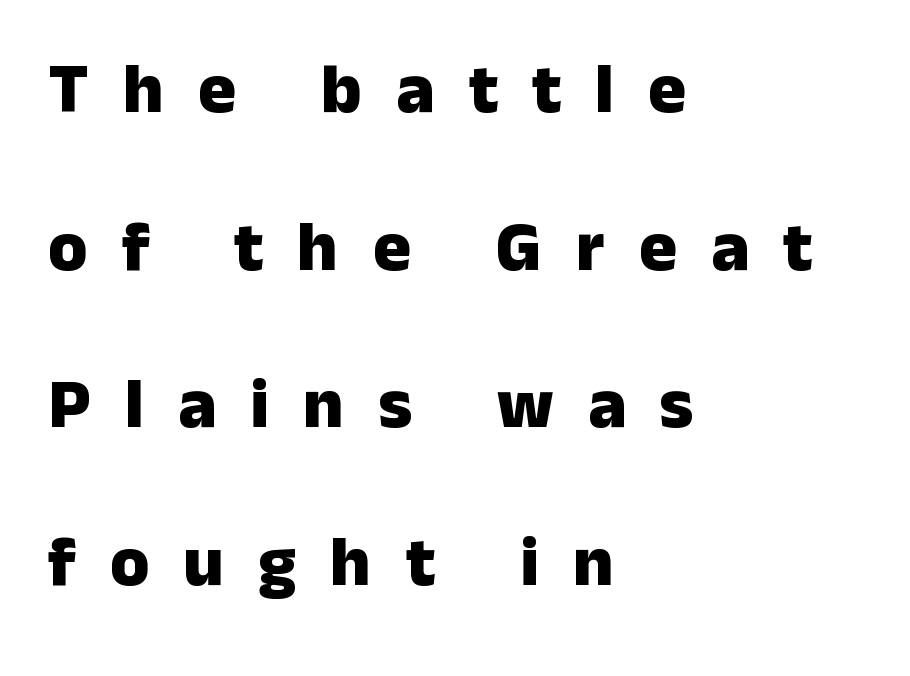
{"serif": "no", "italic": "no", "bold": "yes", "weight": "heavy", "width": "normal", "stroke_contrast": "low", "x_height": "medium", "monospaced": "no", "underline": "no", "align": "left", "line_spacing": "loose", "line_spacing_ratio": 2.22, "letter_spacing": "wide", "letter_spacing_em": 0.48, "glyph_px": 71}
